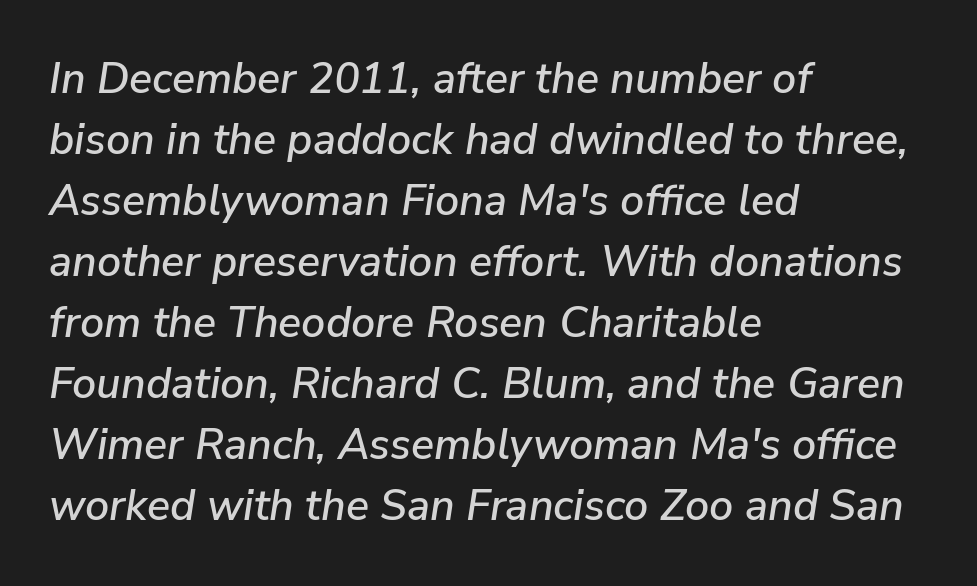
Q: Is the text italic (slanted)? A: Yes, it leans right by about 9 degrees.
Q: Is the text underlined? A: No.
Q: How is the paragraph aligned? A: Left-aligned.
Q: Is the spacing between letters normal or unusually wide? A: Normal.
Q: Is the spacing between lines tight, normal or loose? A: Normal.
Q: Width (condensed, normal, or wide)? A: Normal.
Q: Stroke contrast? A: Low.
Q: x-height? A: Medium.
Q: Monospaced? A: No.
